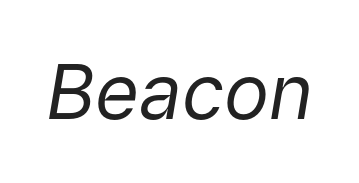
The image shows 76 px regular-weight type, italic (leaning right); set normal letter spacing, not underlined; low stroke contrast and a medium x-height.
